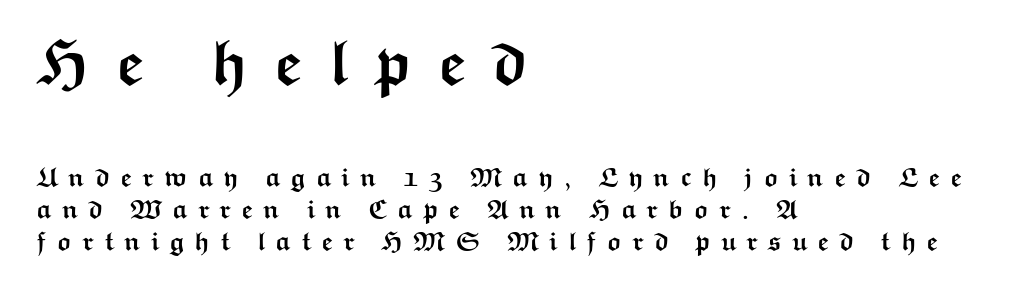
The image shows 64 px semibold, wide sans-serif type, upright; set left-aligned, line spacing 1.23x, unusually wide letter spacing (+0.38 em), not underlined; the first (top) block is 2.46x larger; medium stroke contrast and a medium x-height.
